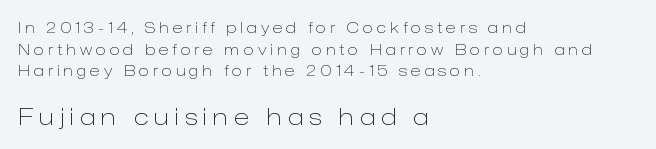
Compared with a typical body face, this is equally light or lighter still. A clean baseline with only descenders dipping below it. This is the regular roman posture of the typeface. A classic flush-left, rag-right setting is used for this passage. Type size steps up from the first block to the second. Evenly set lines give the paragraph a standard silhouette.
